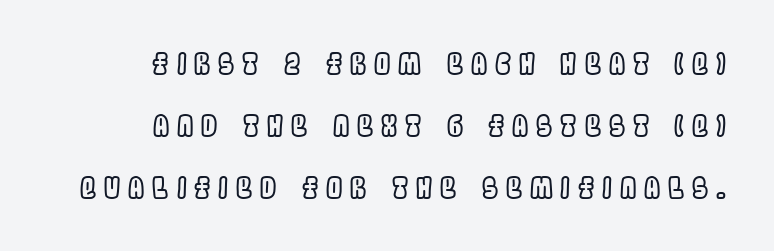
In terms of posture, this sample is upright. Spacing verdict: proportional, widths tailored to each character. You could only call the tracking loose — the letters float apart. Honestly, there is no underline to notice here at all. Leading is clearly above the norm, producing a sparse column. Typeset ragged left — the right edge is the straight one.
